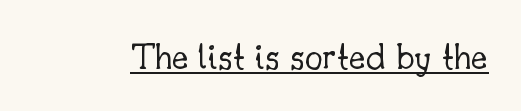
{"italic": "no", "bold": "no", "weight": "light", "width": "normal", "stroke_contrast": "low", "x_height": "small", "monospaced": "no", "underline": "yes", "letter_spacing": "normal", "letter_spacing_em": 0.0, "glyph_px": 40}
